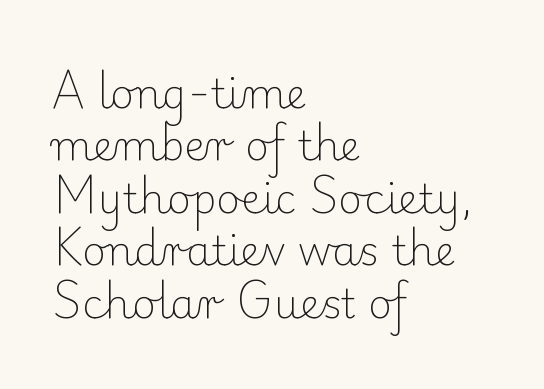
{"serif": "yes", "italic": "no", "bold": "no", "weight": "light", "width": "normal", "stroke_contrast": "low", "x_height": "small", "monospaced": "no", "underline": "no", "align": "left", "line_spacing": "normal", "line_spacing_ratio": 1.28, "letter_spacing": "normal", "letter_spacing_em": 0.0, "glyph_px": 41}
